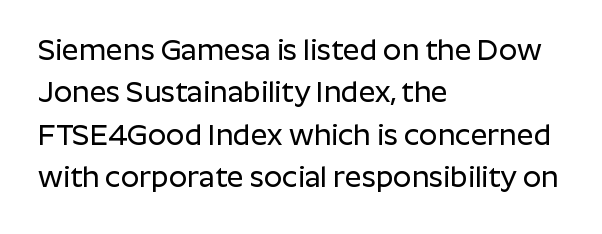
{"serif": "no", "italic": "no", "width": "normal", "stroke_contrast": "low", "x_height": "medium", "monospaced": "no", "underline": "no", "align": "left", "line_spacing": "normal", "line_spacing_ratio": 1.46, "letter_spacing": "normal", "letter_spacing_em": 0.0, "glyph_px": 29}
